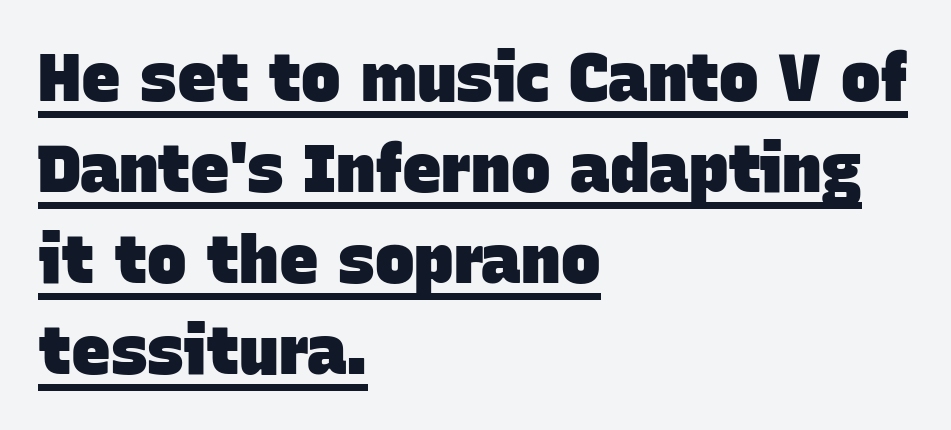
The image shows 66 px heavy sans-serif type; set left-aligned, normal line spacing (1.38x), normal letter spacing, underlined; low stroke contrast and a large x-height.
